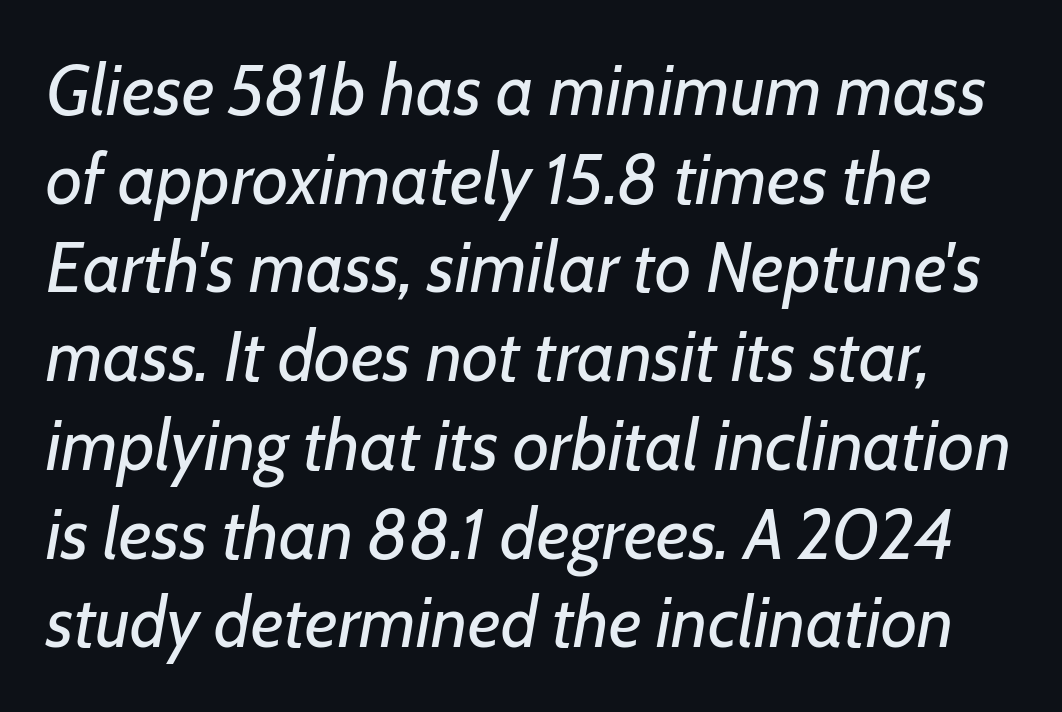
{"italic": "yes", "lean": "right", "slant_degrees": 7, "bold": "no", "weight": "regular", "width": "normal", "stroke_contrast": "low", "x_height": "medium", "monospaced": "no", "underline": "no", "line_spacing": "normal", "line_spacing_ratio": 1.25, "letter_spacing": "normal", "letter_spacing_em": 0.0, "glyph_px": 71}
